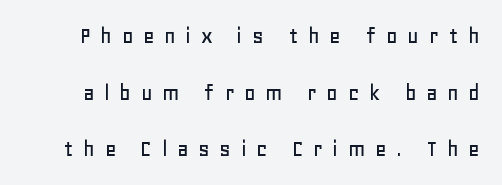
The image shows 25 px text type, upright; set loose line spacing (2.27x), unusually wide letter spacing (+0.38 em), not underlined.
